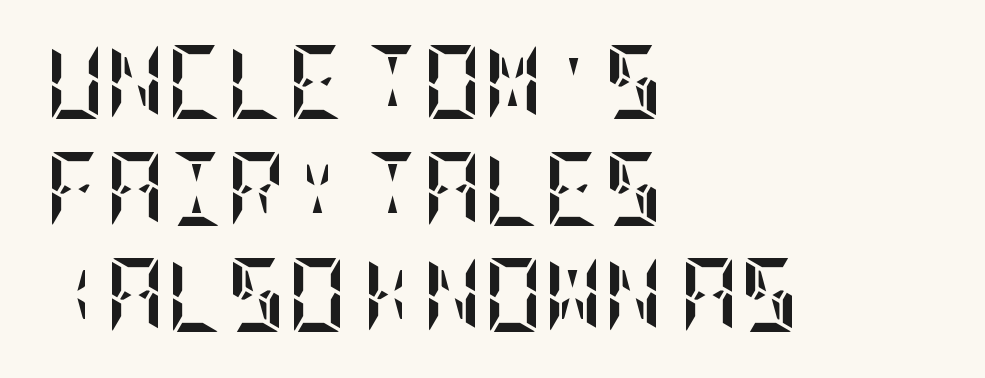
The image shows 74 px semibold, condensed type, upright; set left-aligned, normal line spacing (1.44x), normal letter spacing, not underlined; low stroke contrast and a large x-height.
